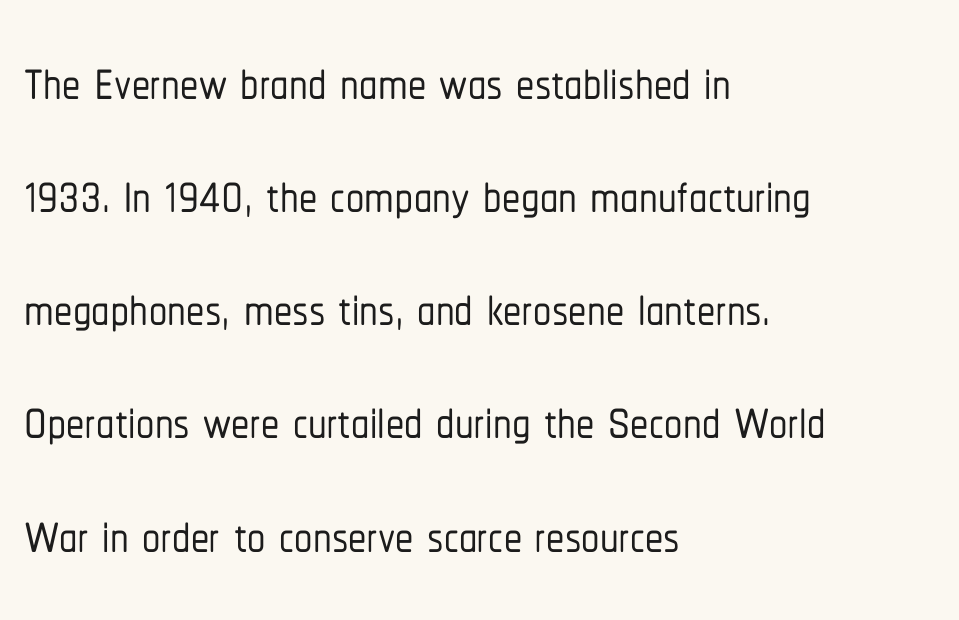
{"serif": "no", "italic": "no", "width": "condensed", "stroke_contrast": "low", "x_height": "medium", "monospaced": "no", "underline": "no", "align": "left", "line_spacing": "normal", "line_spacing_ratio": 1.55, "letter_spacing": "normal", "letter_spacing_em": 0.0, "glyph_px": 73}
